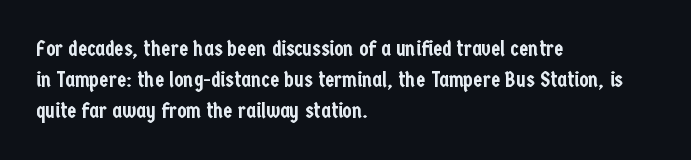
{"italic": "no", "underline": "no", "align": "left", "line_spacing": "normal", "line_spacing_ratio": 1.47, "letter_spacing": "normal", "letter_spacing_em": 0.0, "glyph_px": 21}
